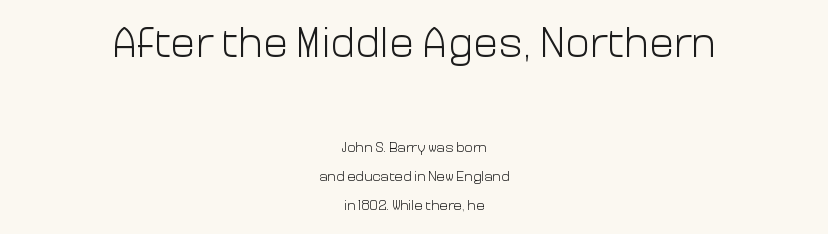
Q: Is the text bold? A: No.
Q: Is the text italic (slanted)? A: No, it is upright.
Q: Is the typeface a serif or a sans-serif typeface? A: Sans-serif.
Q: Is the text underlined? A: No.
Q: How is the paragraph aligned? A: Centered.
Q: Is the spacing between letters normal or unusually wide? A: Normal.
Q: Is the spacing between lines tight, normal or loose? A: Loose.
Q: Which block of text is set in a larger size, the first (top) or the second (bottom)? A: The first (top) one.
Q: Width (condensed, normal, or wide)? A: Normal.
Q: Stroke contrast? A: Low.
Q: x-height? A: Medium.
Q: Monospaced? A: No.
